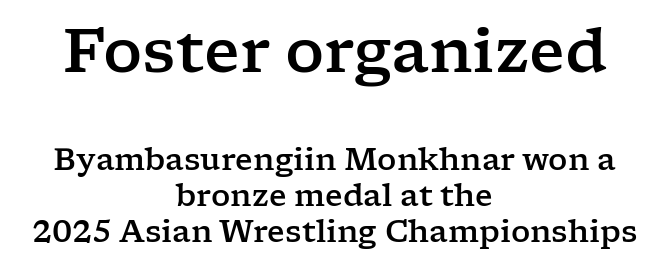
The image shows 61 px wide serif type, upright; set centered, line spacing 1.19x, normal letter spacing, not underlined; the first (top) block is 2.03x larger; low stroke contrast and a medium x-height.
